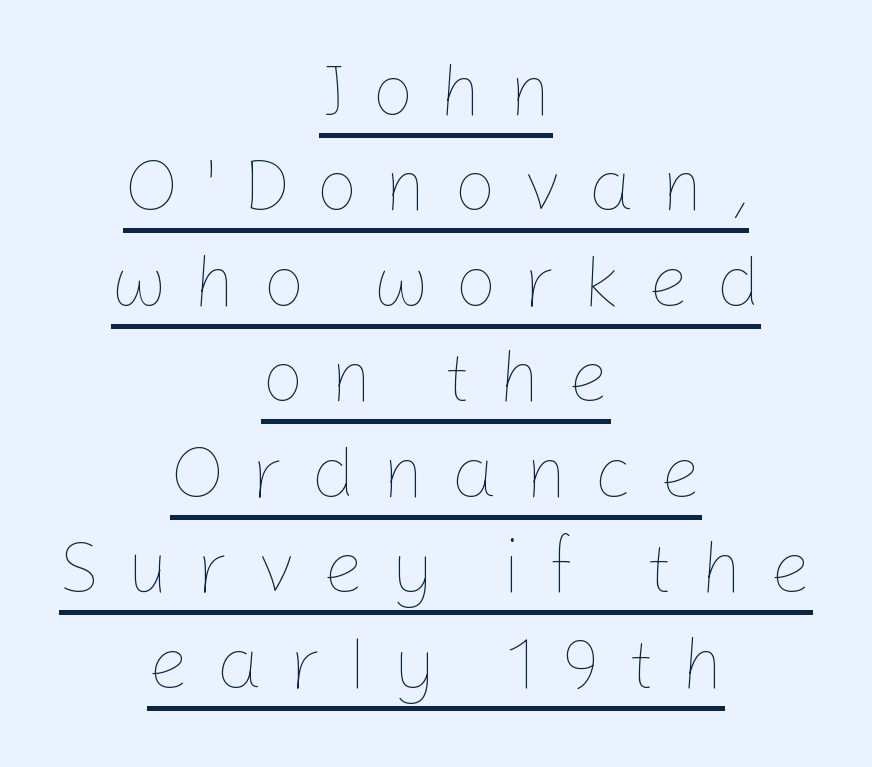
The image shows 74 px thin type, upright; set centered, normal line spacing (1.29x), unusually wide letter spacing (+0.35 em), underlined; low stroke contrast and a medium x-height.
